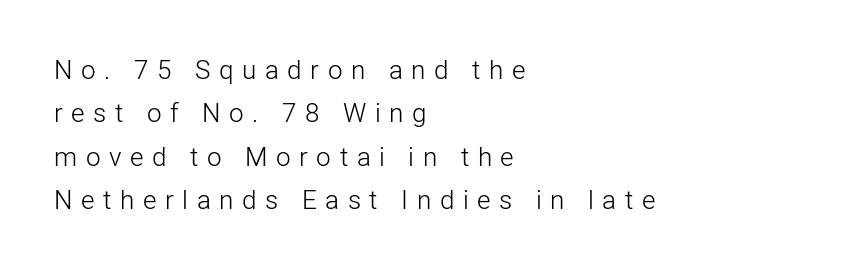
{"italic": "no", "bold": "no", "underline": "no", "align": "left", "line_spacing": "normal", "line_spacing_ratio": 1.67, "letter_spacing": "wide", "letter_spacing_em": 0.33, "glyph_px": 26}
